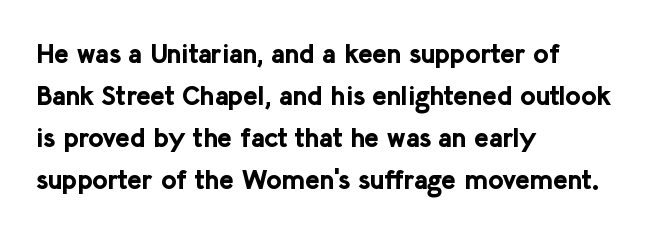
The face used here has the dense, thick strokes of a bold. Students, observe: this is what conventionally led text looks like. Notice how the stems are strictly vertical — no italics here. The setting favours the left margin, as ordinary paragraphs usually do.
